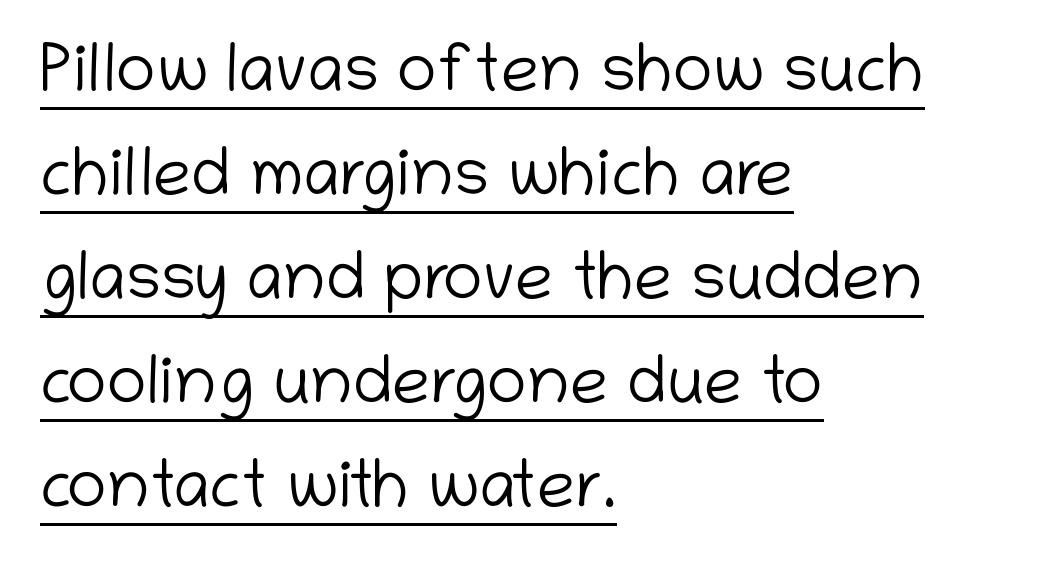
Q: Is the text bold? A: No.
Q: Is the text italic (slanted)? A: No, it is upright.
Q: Is the typeface a serif or a sans-serif typeface? A: Sans-serif.
Q: Is the text underlined? A: Yes.
Q: How is the paragraph aligned? A: Left-aligned.
Q: Is the spacing between letters normal or unusually wide? A: Normal.
Q: Is the spacing between lines tight, normal or loose? A: Normal.
Q: Width (condensed, normal, or wide)? A: Normal.
Q: Stroke contrast? A: Low.
Q: x-height? A: Medium.
Q: Monospaced? A: No.
